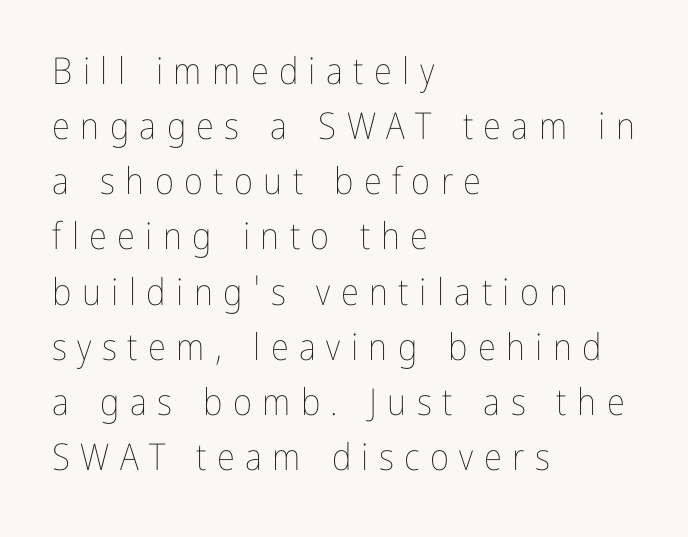
{"italic": "no", "bold": "no", "weight": "thin", "width": "condensed", "stroke_contrast": "low", "x_height": "medium", "monospaced": "no", "underline": "no", "align": "left", "line_spacing": "normal", "line_spacing_ratio": 1.49, "letter_spacing": "wide", "letter_spacing_em": 0.28, "glyph_px": 37}
